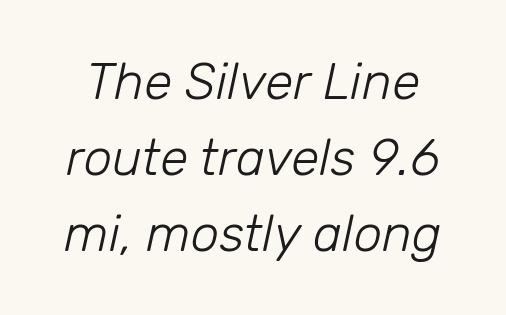
Weight class: somewhere from thin through regular. Words appear dense and cohesive because spacing is normal. Summary of vertical rhythm: regular, with standard interline spacing. The letters advance in unequal steps, a hallmark of proportional type.
